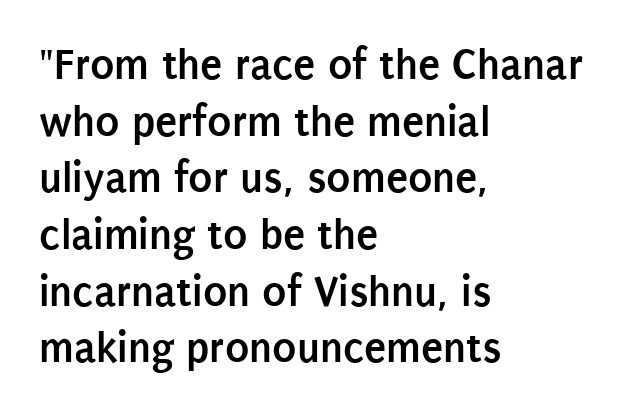
Q: Is the text bold? A: Yes.
Q: Is the text italic (slanted)? A: No, it is upright.
Q: Is the typeface a serif or a sans-serif typeface? A: Sans-serif.
Q: Is the text underlined? A: No.
Q: How is the paragraph aligned? A: Left-aligned.
Q: Is the spacing between letters normal or unusually wide? A: Normal.
Q: Is the spacing between lines tight, normal or loose? A: Normal.
Q: Width (condensed, normal, or wide)? A: Condensed.
Q: Stroke contrast? A: Low.
Q: x-height? A: Large.
Q: Monospaced? A: No.
